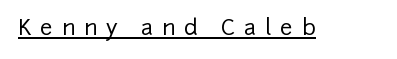
Q: Is the text italic (slanted)? A: No, it is upright.
Q: Is the text underlined? A: Yes.
Q: Is the spacing between letters normal or unusually wide? A: Unusually wide.
